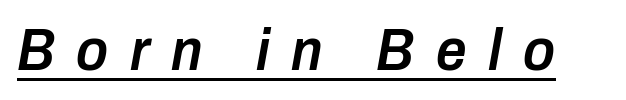
The glyphs have the mass of a demibold cut, below bold. These characters rest on top of a visible drawn line. There is plenty of visible air inserted between adjacent glyphs. In terms of posture, this sample is oblique. Here the designer chose a conventional face with non-uniform glyph widths.
